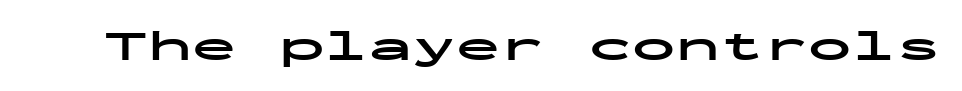
Is this a fixed-width face? Yes — each glyph sits in an identical cell. To sum up the face: it is a sans, with no serifs. Words appear dense and cohesive because spacing is normal. Strokes here are thick enough to call this a true bold. Notice how the stems are strictly vertical — no italics here.
